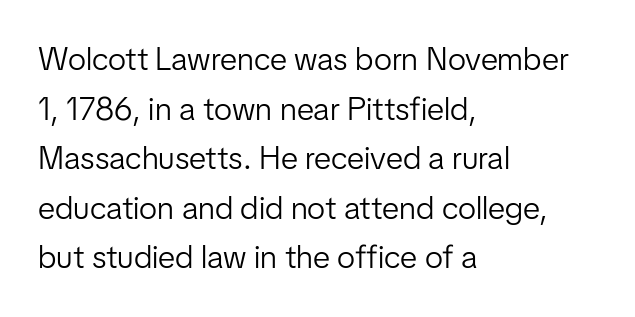
The image shows 32 px light sans-serif type, upright; set left-aligned, normal line spacing (1.55x), normal letter spacing, not underlined; low stroke contrast and a medium x-height.
